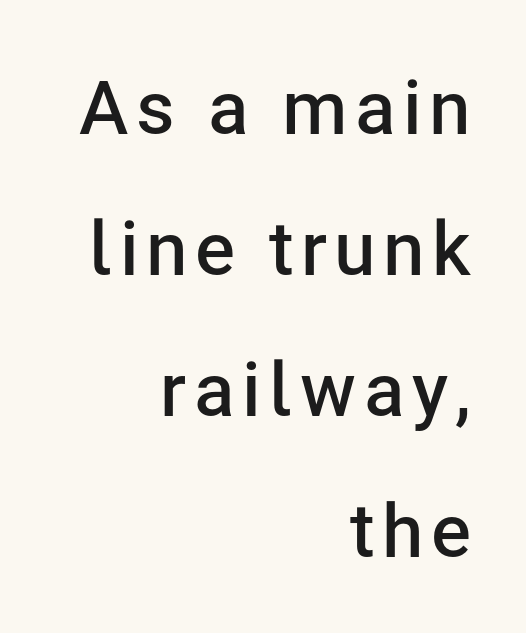
{"serif": "no", "italic": "no", "bold": "semi", "weight": "semibold", "width": "normal", "stroke_contrast": "low", "x_height": "medium", "monospaced": "no", "underline": "no", "align": "right", "line_spacing_ratio": 1.88, "glyph_px": 75}
